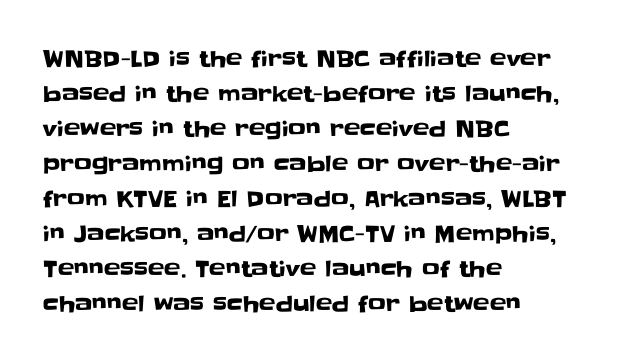
Q: Is the text italic (slanted)? A: No, it is upright.
Q: Is the text underlined? A: No.
Q: How is the paragraph aligned? A: Left-aligned.
Q: Is the spacing between letters normal or unusually wide? A: Normal.
Q: Is the spacing between lines tight, normal or loose? A: Normal.
